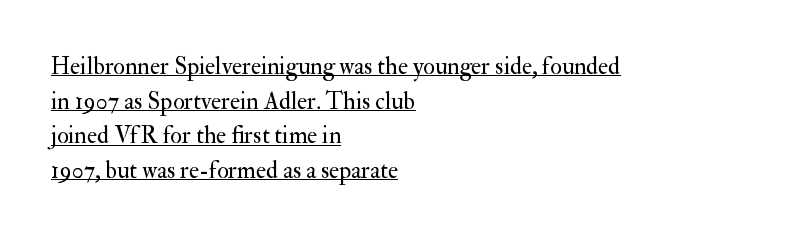
Does the leading feel generous? No, just average. This sample uses plain, unmodified letter spacing. The cut favours lightness, reaching ordinary text weight at its darkest. Line beginnings align vertically; line endings do not. Posture: upright roman.
